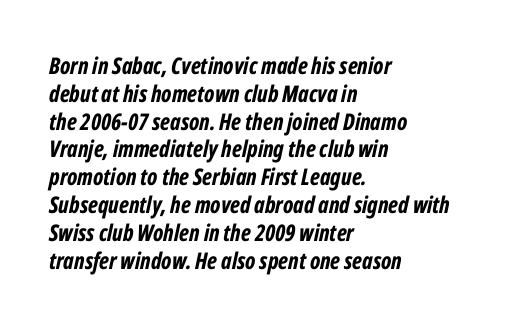
{"italic": "yes", "lean": "right", "slant_degrees": 12, "bold": "yes", "underline": "no", "align": "left", "line_spacing_ratio": 1.21, "letter_spacing": "normal", "letter_spacing_em": 0.0, "glyph_px": 23}
